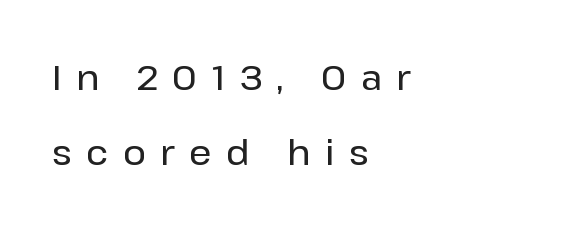
{"serif": "no", "italic": "no", "width": "normal", "stroke_contrast": "low", "x_height": "medium", "monospaced": "no", "underline": "no", "align": "left", "line_spacing": "loose", "line_spacing_ratio": 2.14, "letter_spacing": "wide", "letter_spacing_em": 0.41, "glyph_px": 35}
